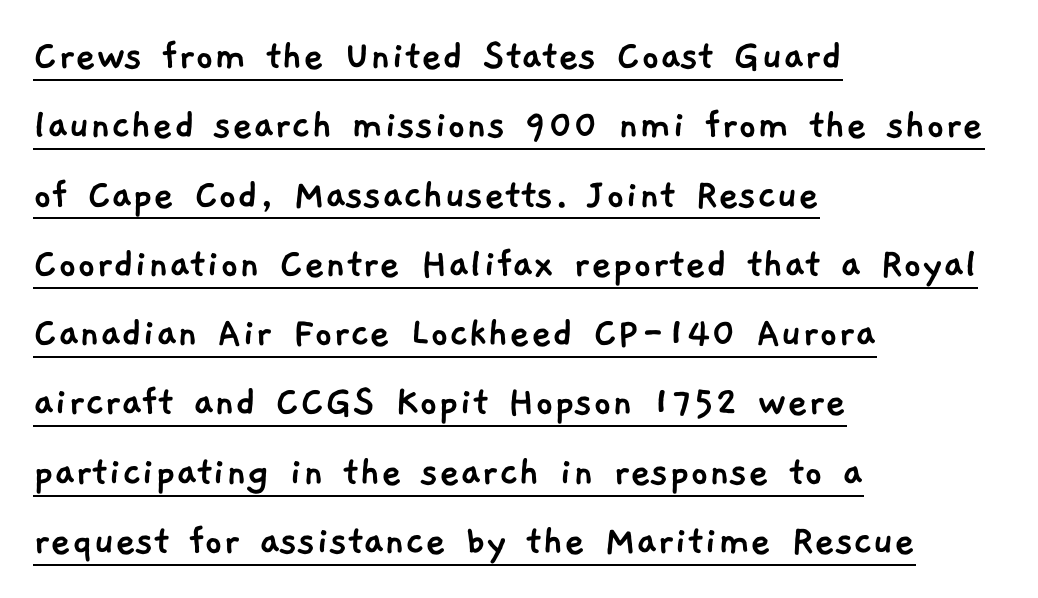
Is this a sans? Yes — the strokes have no serifs. The rows are spaced the way most documents space them. The passage shown is underscored from start to finish. The paragraph has a hard left edge and a soft right edge.
